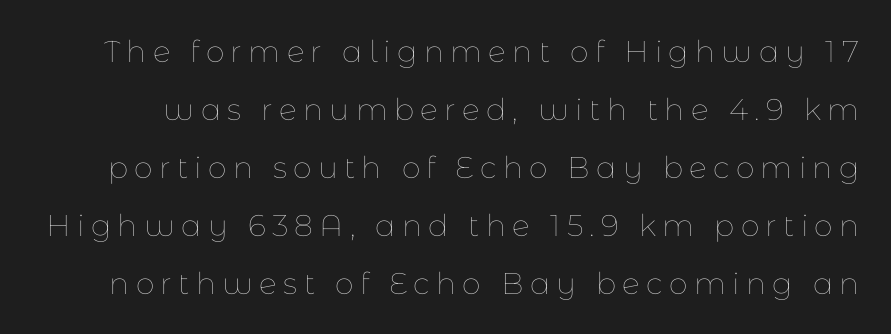
{"italic": "no", "bold": "no", "weight": "thin", "width": "normal", "stroke_contrast": "low", "x_height": "medium", "monospaced": "no", "underline": "no", "line_spacing": "loose", "line_spacing_ratio": 1.93, "letter_spacing": "wide", "letter_spacing_em": 0.21, "glyph_px": 30}
